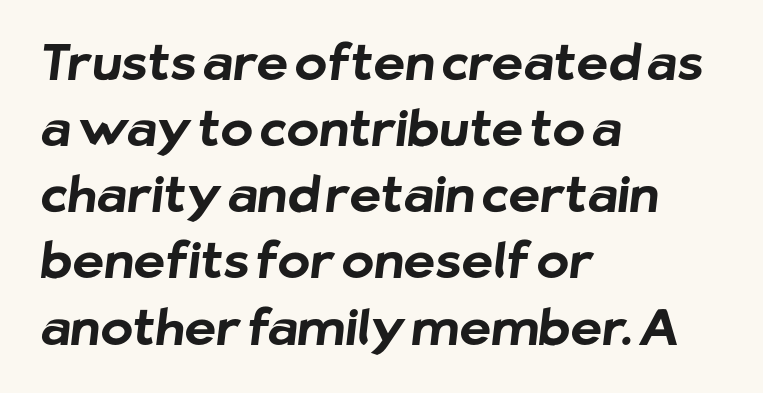
The image shows 49 px bold sans-serif type; set left-aligned, normal line spacing (1.35x), normal letter spacing, not underlined; low stroke contrast and a medium x-height.
